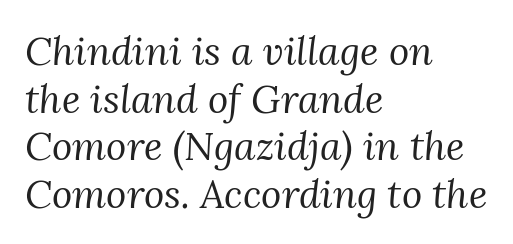
Q: Is the text bold? A: No.
Q: Is the text italic (slanted)? A: Yes, it leans right by about 3 degrees.
Q: Is the typeface a serif or a sans-serif typeface? A: Serif.
Q: Is the text underlined? A: No.
Q: How is the paragraph aligned? A: Left-aligned.
Q: Is the spacing between letters normal or unusually wide? A: Normal.
Q: Width (condensed, normal, or wide)? A: Normal.
Q: Stroke contrast? A: Medium.
Q: x-height? A: Medium.
Q: Monospaced? A: No.
